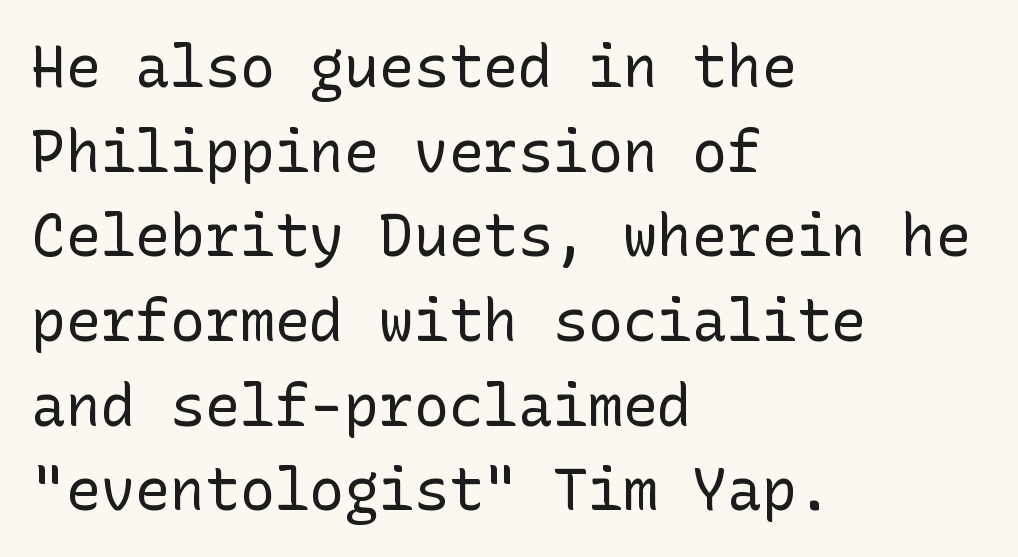
The image shows 58 px regular-weight sans-serif type, upright; set left-aligned, normal line spacing (1.46x), normal letter spacing, not underlined; low stroke contrast and a medium x-height.
